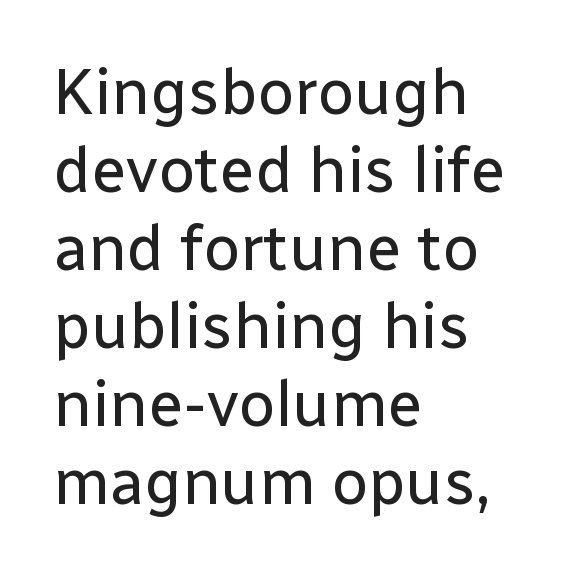
{"serif": "no", "italic": "no", "bold": "no", "weight": "regular", "width": "normal", "stroke_contrast": "low", "x_height": "medium", "monospaced": "no", "underline": "no", "align": "left", "line_spacing_ratio": 1.22, "letter_spacing": "normal", "letter_spacing_em": 0.0, "glyph_px": 64}
